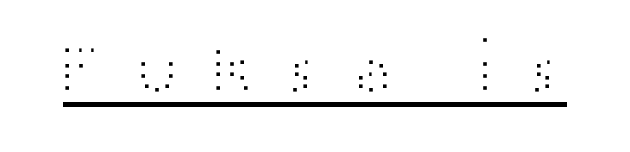
Q: Is the text bold? A: No.
Q: Is the text italic (slanted)? A: No, it is upright.
Q: Is the typeface a serif or a sans-serif typeface? A: Sans-serif.
Q: Is the text underlined? A: Yes.
Q: Is the spacing between letters normal or unusually wide? A: Unusually wide.
Q: Width (condensed, normal, or wide)? A: Wide.
Q: Stroke contrast? A: High.
Q: x-height? A: Medium.
Q: Monospaced? A: No.
